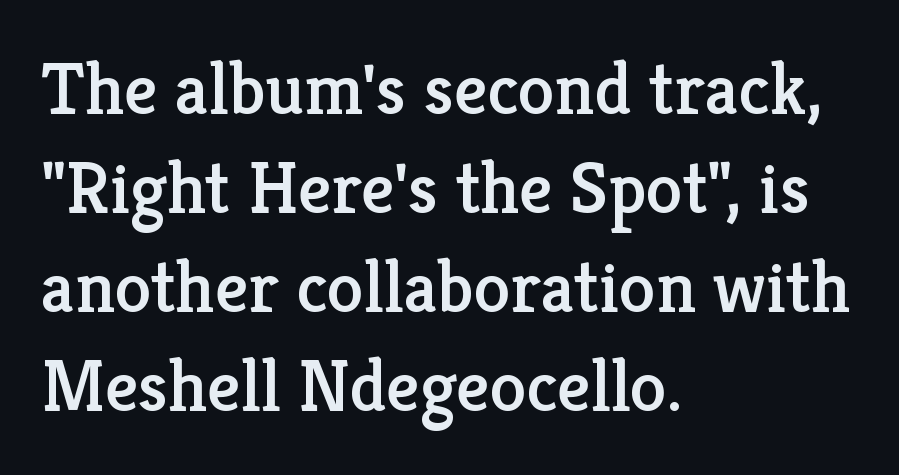
The image shows 74 px serif type, upright; set left-aligned, normal line spacing (1.34x), normal letter spacing, not underlined; low stroke contrast and a medium x-height.
